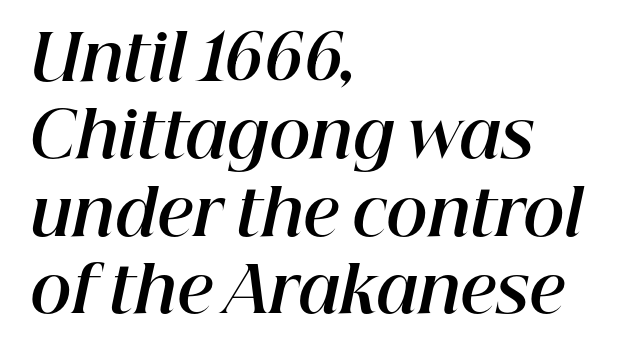
{"italic": "yes", "lean": "right", "slant_degrees": 12, "bold": "yes", "weight": "bold", "width": "normal", "stroke_contrast": "high", "x_height": "medium", "monospaced": "no", "underline": "no", "align": "left", "line_spacing_ratio": 1.23, "letter_spacing": "normal", "letter_spacing_em": 0.0, "glyph_px": 63}
